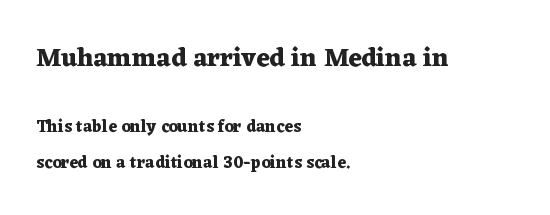
Type size steps down from the first block to the second. The letters sit at their default tracking, neither squeezed nor spread. It's the straight-up-and-down kind of type. Compared with a centered layout, this one pins lines to the left instead. Check the space under the baseline: it is left empty.
